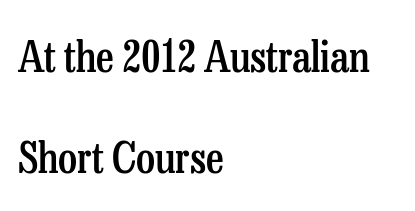
Q: Is the text bold? A: Semi-bold.
Q: Is the text italic (slanted)? A: No, it is upright.
Q: Is the typeface a serif or a sans-serif typeface? A: Serif.
Q: Is the text underlined? A: No.
Q: How is the paragraph aligned? A: Left-aligned.
Q: Is the spacing between letters normal or unusually wide? A: Normal.
Q: Is the spacing between lines tight, normal or loose? A: Loose.
Q: Width (condensed, normal, or wide)? A: Condensed.
Q: Stroke contrast? A: Low.
Q: x-height? A: Medium.
Q: Monospaced? A: No.
